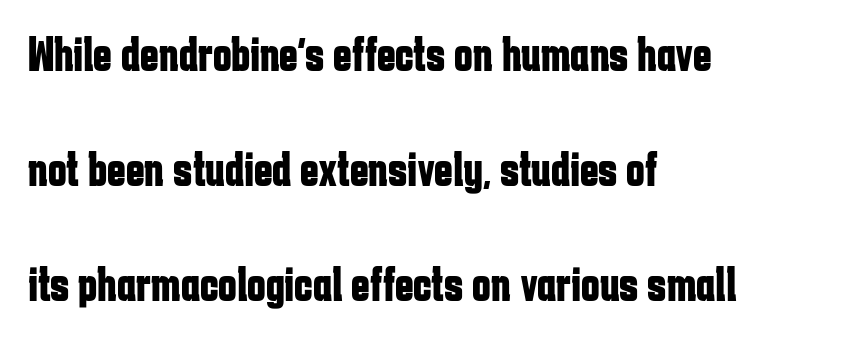
These lines are rendered in a variable-pitch font. All the whitespace from short lines collects on the right. Vertical strokes here are truly vertical. The baseline area is clear. No extra tracking has been applied to these lines. If you measured baseline to baseline, you'd find a long distance.
